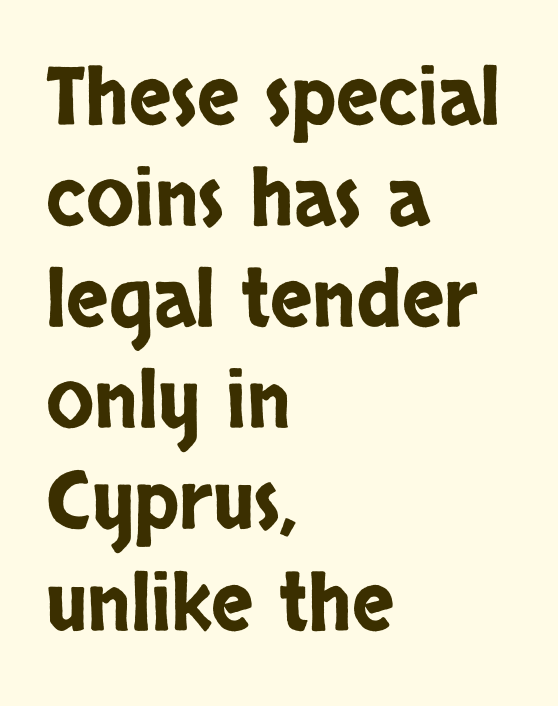
The line texture is even and compact thanks to regular tracking. Where is the straight margin? On the left. Typographically, this falls in the sans-serif category. Anything drawn beneath the words? Only blank space. Ascenders rise straight up at ninety degrees.
